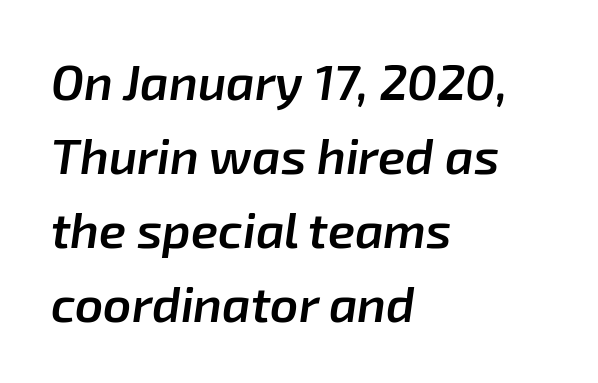
The image shows 49 px semibold type, italic (leaning right); set left-aligned, normal line spacing (1.51x), normal letter spacing, not underlined; low stroke contrast and a medium x-height.
